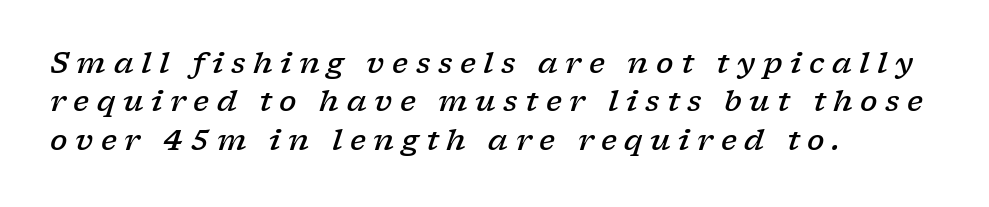
The rendering applies a slant to the glyphs. Bold? Not quite — semibold, heavier than regular but stopping short. Caption: multi-line text, flush left, ragged right. This rendering employs a face with finishing strokes, i.e., a serif. Caption: expanded tracking, letters set apart. Glance below the letters and you will spot only blank space.
